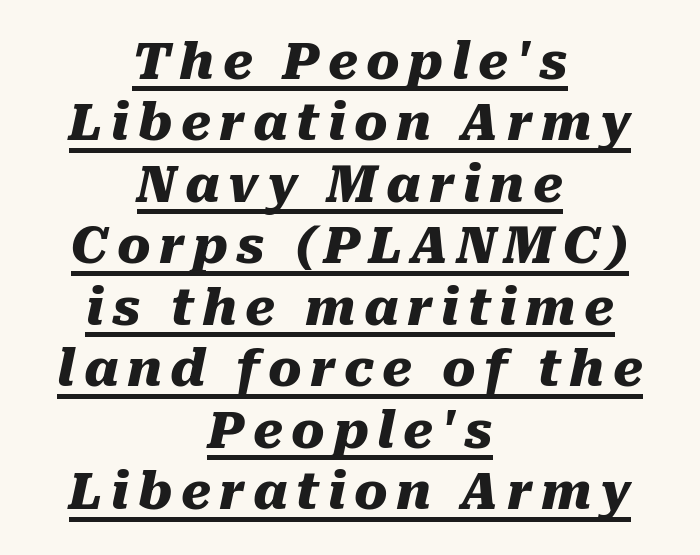
Horizontally, the lines are justified to the midpoint only. This rendering features underlined lettering. This sample uses an oblique cut, with every glyph tilted off the vertical. Does the weight exceed regular? Yes, all the way to bold.
